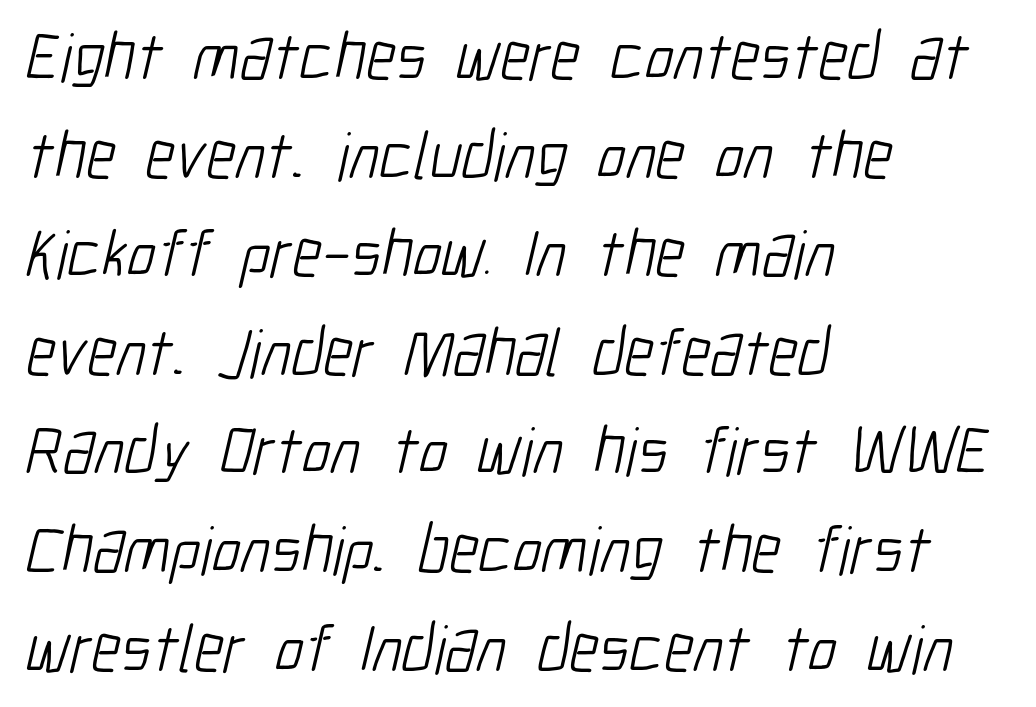
The image shows 68 px light, condensed sans-serif type; set left-aligned, normal line spacing (1.45x), normal letter spacing, not underlined; low stroke contrast and a medium x-height.
